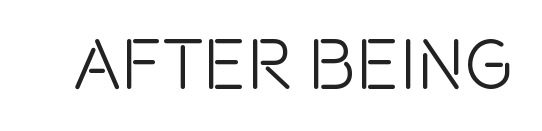
{"serif": "no", "italic": "no", "width": "condensed", "x_height": "large", "monospaced": "no", "underline": "no", "letter_spacing": "normal", "letter_spacing_em": 0.0, "glyph_px": 72}
